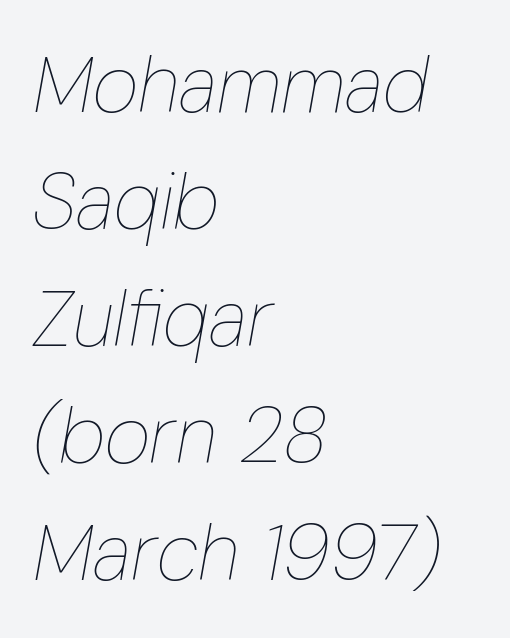
{"italic": "yes", "lean": "right", "slant_degrees": 10, "bold": "no", "weight": "thin", "width": "condensed", "stroke_contrast": "low", "x_height": "medium", "monospaced": "no", "underline": "no", "align": "left", "line_spacing": "normal", "line_spacing_ratio": 1.48, "letter_spacing": "normal", "letter_spacing_em": 0.0, "glyph_px": 79}
